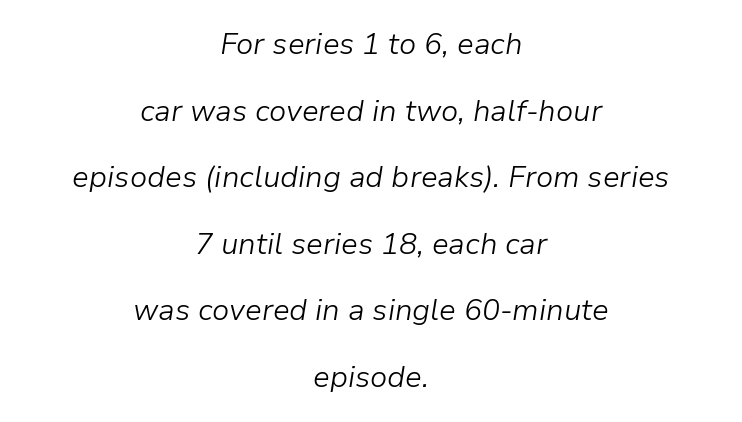
{"italic": "yes", "lean": "right", "slant_degrees": 9, "bold": "no", "weight": "light", "width": "normal", "stroke_contrast": "low", "x_height": "medium", "monospaced": "no", "underline": "no", "align": "center", "line_spacing": "loose", "line_spacing_ratio": 2.22, "letter_spacing": "normal", "letter_spacing_em": 0.0, "glyph_px": 30}
